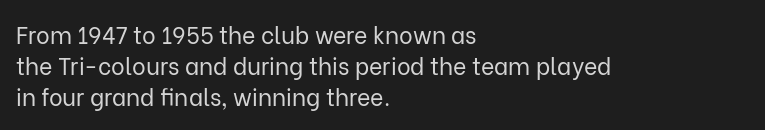
{"italic": "no", "bold": "no", "underline": "no", "align": "left", "line_spacing": "normal", "line_spacing_ratio": 1.35, "letter_spacing": "normal", "letter_spacing_em": 0.0, "glyph_px": 23}
